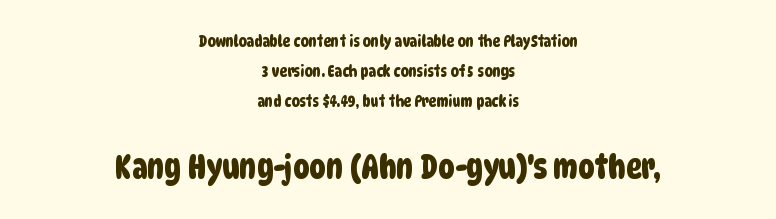
{"serif": "no", "width": "condensed", "stroke_contrast": "low", "x_height": "large", "monospaced": "no", "underline": "no", "align": "center", "line_spacing_ratio": 1.87, "letter_spacing": "normal", "letter_spacing_em": 0.0, "larger_block": "second", "size_ratio": 2.06, "glyph_px": 33}
